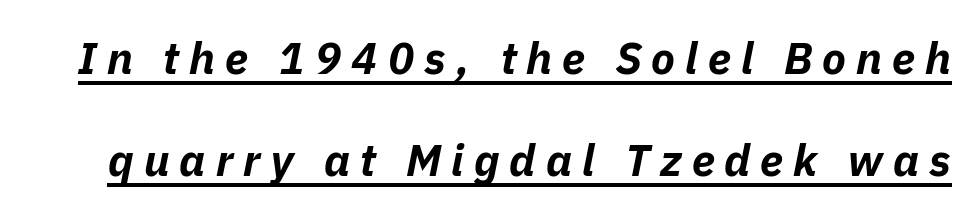
The lettering tilts uniformly, giving the passage an italic look. The tracking jumps out immediately: characters are airy and widely separated. Each letter keeps its own natural width here, so spacing adapts to shape. Somebody hit Ctrl+U on this one — the words are underlined. Plenty of ink on the page — the face is bold.
